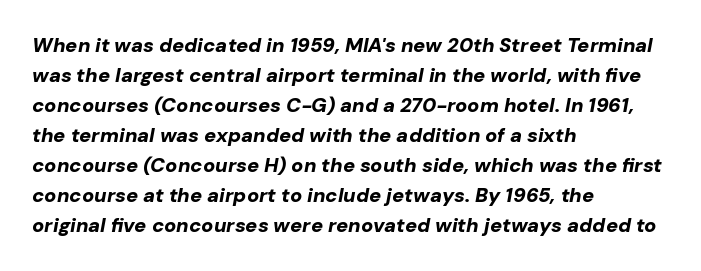
Q: Is the text bold? A: Yes.
Q: Is the text italic (slanted)? A: Yes, it leans right by about 10 degrees.
Q: Is the text underlined? A: No.
Q: How is the paragraph aligned? A: Left-aligned.
Q: Is the spacing between letters normal or unusually wide? A: Normal.
Q: Is the spacing between lines tight, normal or loose? A: Normal.
